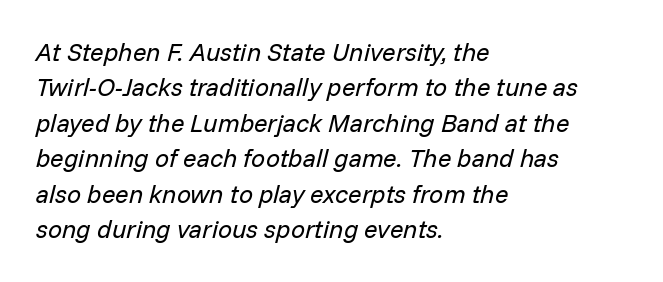
Q: Is the text bold? A: No.
Q: Is the text italic (slanted)? A: Yes, it leans right by about 14 degrees.
Q: Is the text underlined? A: No.
Q: How is the paragraph aligned? A: Left-aligned.
Q: Is the spacing between letters normal or unusually wide? A: Normal.
Q: Is the spacing between lines tight, normal or loose? A: Normal.
